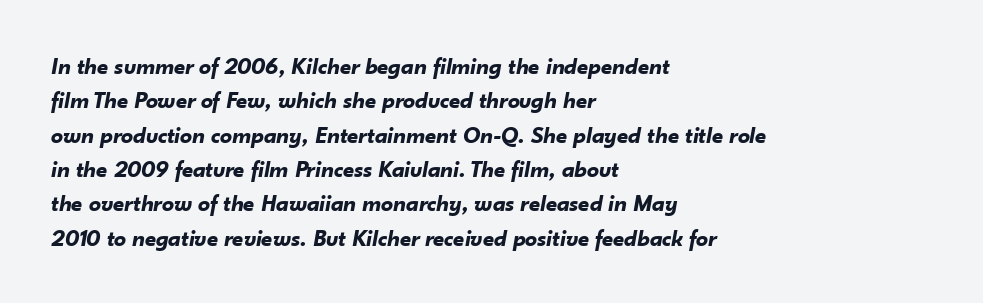
Q: Is the text bold? A: Yes.
Q: Is the text italic (slanted)? A: Yes, it leans right by about 10 degrees.
Q: Is the text underlined? A: No.
Q: How is the paragraph aligned? A: Left-aligned.
Q: Is the spacing between letters normal or unusually wide? A: Normal.
Q: Is the spacing between lines tight, normal or loose? A: Normal.
